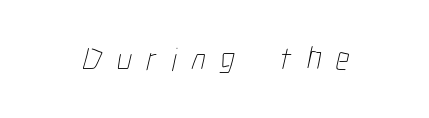
Q: Is the text bold? A: No.
Q: Is the text underlined? A: No.
Q: Is the spacing between letters normal or unusually wide? A: Unusually wide.
Q: Width (condensed, normal, or wide)? A: Condensed.
Q: Stroke contrast? A: Low.
Q: x-height? A: Medium.
Q: Monospaced? A: No.
